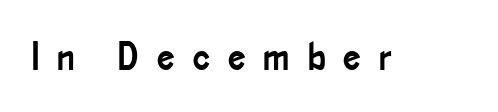
Italic? Not at all — the glyphs are vertical. Font category for this specimen: sans-serif. Type without underlining. Loose tracking; the words dissolve into strings of separated letters. The rendering uses natural spacing where letterforms have individual widths.
